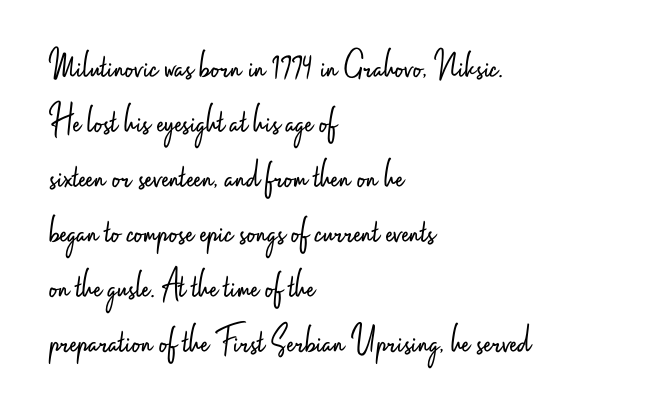
{"serif": "no", "bold": "no", "weight": "light", "width": "condensed", "stroke_contrast": "low", "x_height": "small", "monospaced": "no", "underline": "no", "align": "left", "line_spacing": "normal", "line_spacing_ratio": 1.34, "letter_spacing": "normal", "letter_spacing_em": 0.0, "glyph_px": 41}
